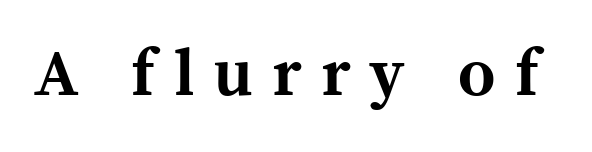
The image shows 66 px bold serif type, upright; set unusually wide letter spacing (+0.29 em), not underlined; a medium x-height.
